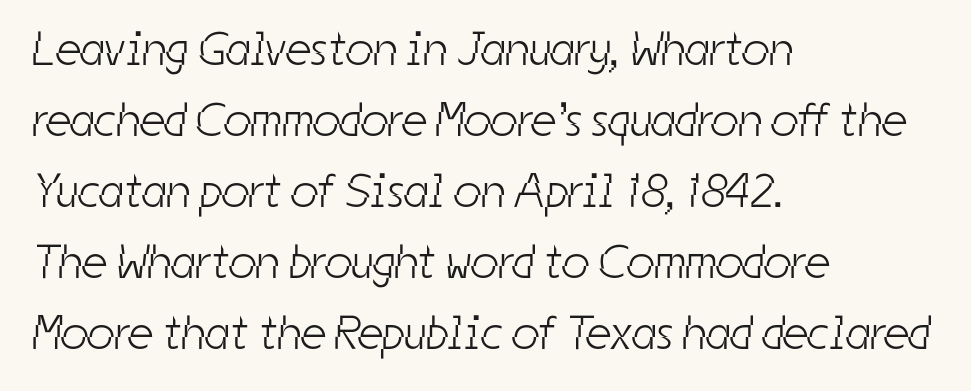
{"serif": "no", "bold": "no", "weight": "light", "width": "condensed", "stroke_contrast": "low", "x_height": "medium", "monospaced": "no", "underline": "no", "align": "left", "line_spacing": "normal", "line_spacing_ratio": 1.48, "letter_spacing": "normal", "letter_spacing_em": 0.0, "glyph_px": 48}
